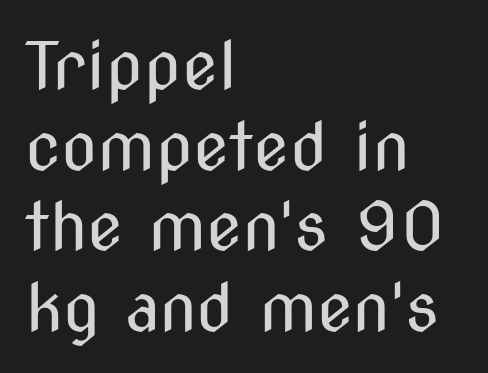
{"serif": "no", "italic": "no", "bold": "no", "weight": "regular", "width": "condensed", "stroke_contrast": "medium", "x_height": "medium", "monospaced": "no", "underline": "no", "align": "left", "line_spacing_ratio": 1.22, "letter_spacing": "normal", "letter_spacing_em": 0.0, "glyph_px": 66}
